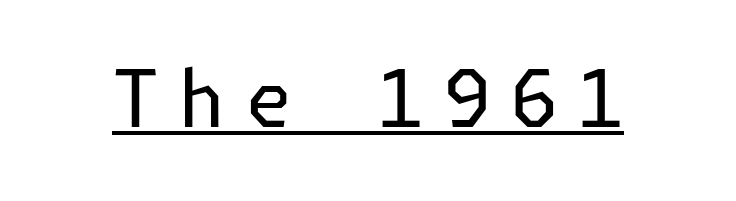
Q: Is the text bold? A: No.
Q: Is the text italic (slanted)? A: No, it is upright.
Q: Is the typeface a serif or a sans-serif typeface? A: Sans-serif.
Q: Is the text underlined? A: Yes.
Q: Is the spacing between letters normal or unusually wide? A: Unusually wide.
Q: Width (condensed, normal, or wide)? A: Normal.
Q: Stroke contrast? A: Low.
Q: x-height? A: Medium.
